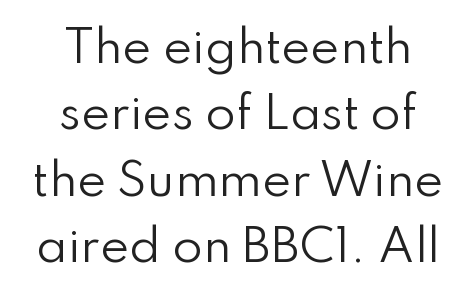
{"serif": "no", "italic": "no", "bold": "no", "weight": "regular", "width": "normal", "stroke_contrast": "low", "x_height": "small", "monospaced": "no", "underline": "no", "align": "center", "line_spacing": "normal", "line_spacing_ratio": 1.51, "letter_spacing": "normal", "letter_spacing_em": 0.0, "glyph_px": 44}
